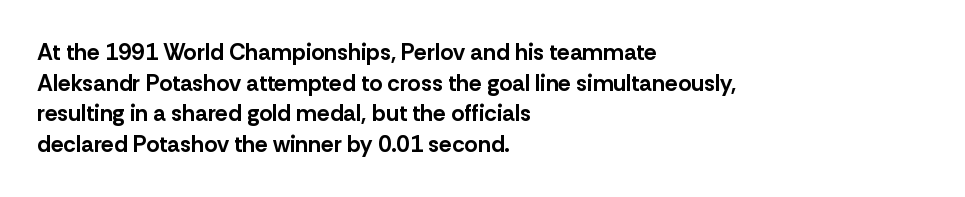
{"italic": "no", "bold": "yes", "underline": "no", "align": "left", "line_spacing": "normal", "line_spacing_ratio": 1.33, "letter_spacing": "normal", "letter_spacing_em": 0.0, "glyph_px": 23}
